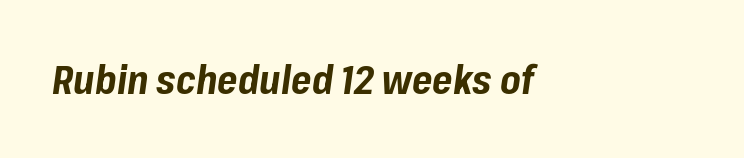
{"italic": "yes", "lean": "right", "slant_degrees": 8, "bold": "yes", "weight": "bold", "width": "normal", "stroke_contrast": "low", "x_height": "medium", "monospaced": "no", "underline": "no", "letter_spacing": "normal", "letter_spacing_em": 0.0, "glyph_px": 39}
